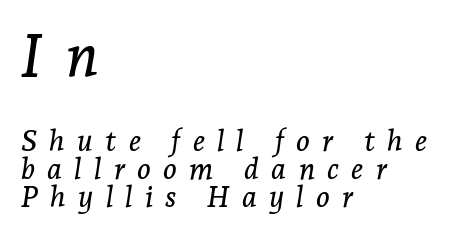
Is this a fixed-width face? No — the glyphs have proportional, varying widths. Glance below the letters and you will spot only blank space. Each word looks stretched out because of the extra space between its letters. The typography opts for an oblique posture over an upright one.
